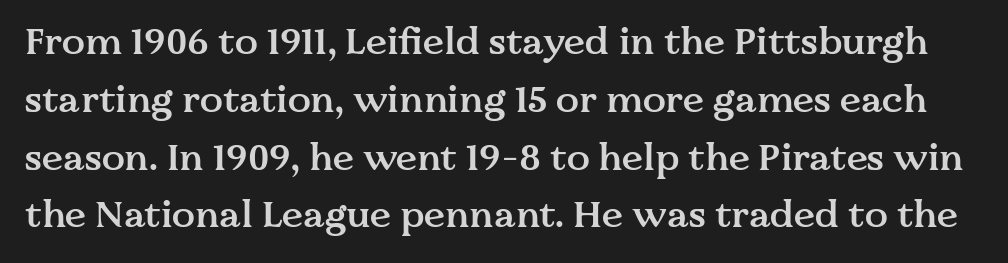
The image shows 38 px semibold serif type, upright; set normal line spacing (1.52x), normal letter spacing, not underlined; medium stroke contrast and a medium x-height.
